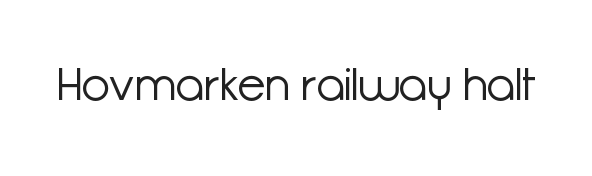
The letters advance in unequal steps, a hallmark of proportional type. Weight: regular or lighter. To sum up the face: it is a sans, with no serifs. Honestly, the letter spacing is just normal — you wouldn't notice it.
